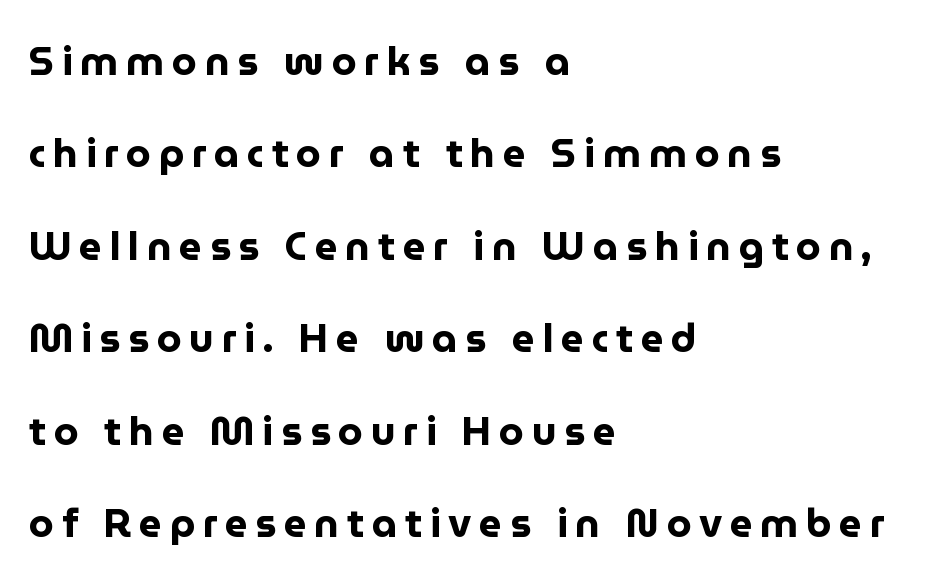
{"serif": "no", "italic": "no", "bold": "yes", "weight": "bold", "width": "normal", "stroke_contrast": "low", "x_height": "medium", "monospaced": "no", "underline": "no", "align": "left", "line_spacing": "loose", "line_spacing_ratio": 2.31, "glyph_px": 40}
